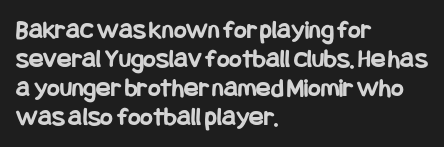
The image shows 27 px bold type, upright; set left-aligned, tight line spacing (1.07x), normal letter spacing, not underlined.
